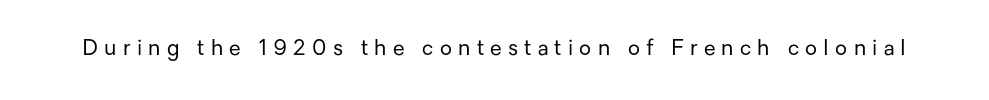
Is this a heavy cut? Hardly; it is regular or lighter. The space beneath each line is pristine and unruled. This sample uses expanded letter spacing, leaving extra air between glyphs. Do the letters lean? They stand straight.
